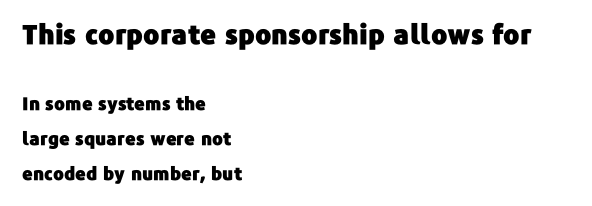
The image shows 27 px text type, upright; set left-aligned, loose line spacing (1.92x), normal letter spacing, not underlined; the first (top) block is 1.5x larger.
